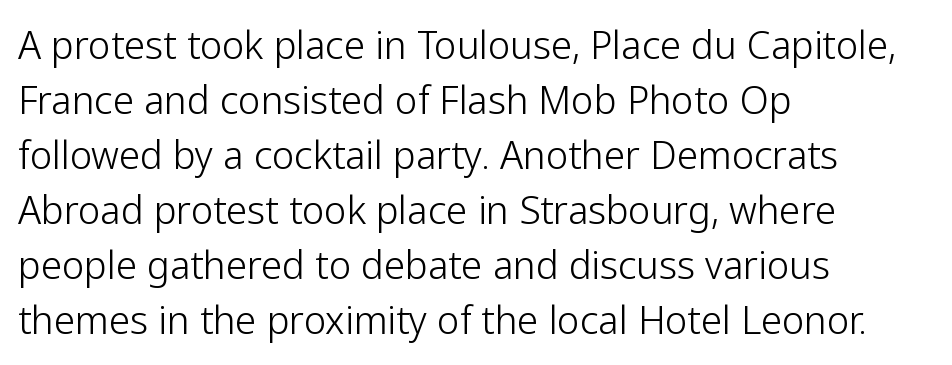
Q: Is the text bold? A: No.
Q: Is the text italic (slanted)? A: No, it is upright.
Q: Is the typeface a serif or a sans-serif typeface? A: Sans-serif.
Q: Is the text underlined? A: No.
Q: How is the paragraph aligned? A: Left-aligned.
Q: Is the spacing between letters normal or unusually wide? A: Normal.
Q: Is the spacing between lines tight, normal or loose? A: Normal.
Q: Width (condensed, normal, or wide)? A: Normal.
Q: Stroke contrast? A: Low.
Q: x-height? A: Medium.
Q: Monospaced? A: No.
